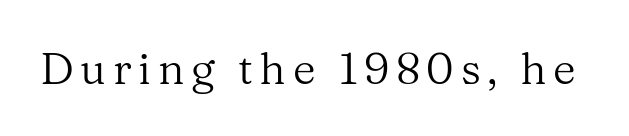
The image shows 44 px regular-weight serif type, upright; set not underlined; medium stroke contrast and a medium x-height.
